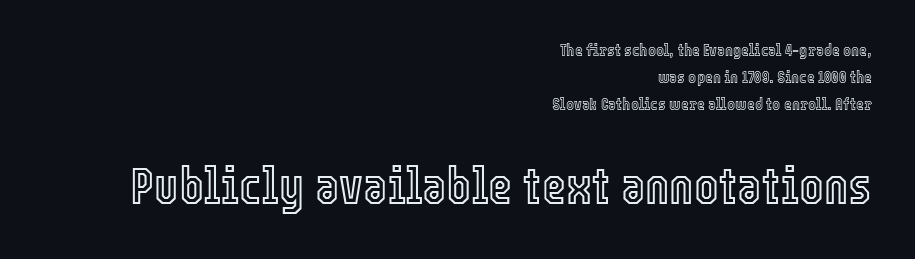
Q: Is the text italic (slanted)? A: No, it is upright.
Q: Is the text underlined? A: No.
Q: How is the paragraph aligned? A: Right-aligned.
Q: Is the spacing between letters normal or unusually wide? A: Normal.
Q: Is the spacing between lines tight, normal or loose? A: Normal.
Q: Which block of text is set in a larger size, the first (top) or the second (bottom)? A: The second (bottom) one.
Q: Width (condensed, normal, or wide)? A: Condensed.
Q: x-height? A: Medium.
Q: Monospaced? A: No.
